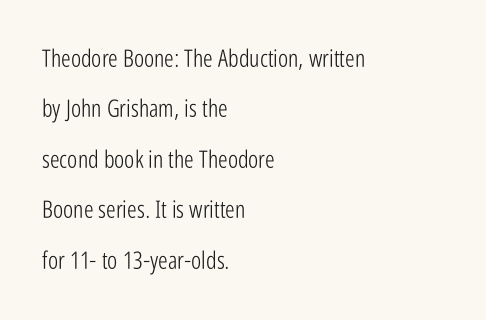
Stems here are at most as thick as an everyday book face. Words appear dense and cohesive because spacing is normal. Designer's note — italics off, roman on. A great deal of white space separates one row of letters from the next. Underlining? Definitely not there.
